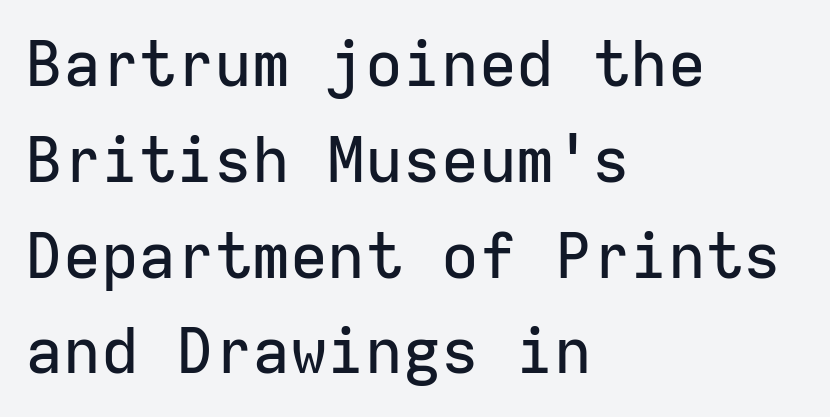
{"serif": "no", "italic": "no", "width": "normal", "stroke_contrast": "low", "x_height": "medium", "monospaced": "yes", "underline": "no", "align": "left", "line_spacing": "normal", "line_spacing_ratio": 1.52, "letter_spacing": "normal", "letter_spacing_em": 0.0, "glyph_px": 63}
